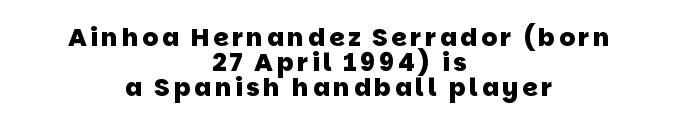
{"bold": "yes", "underline": "no", "align": "center", "line_spacing": "tight", "line_spacing_ratio": 1.01, "glyph_px": 25}
